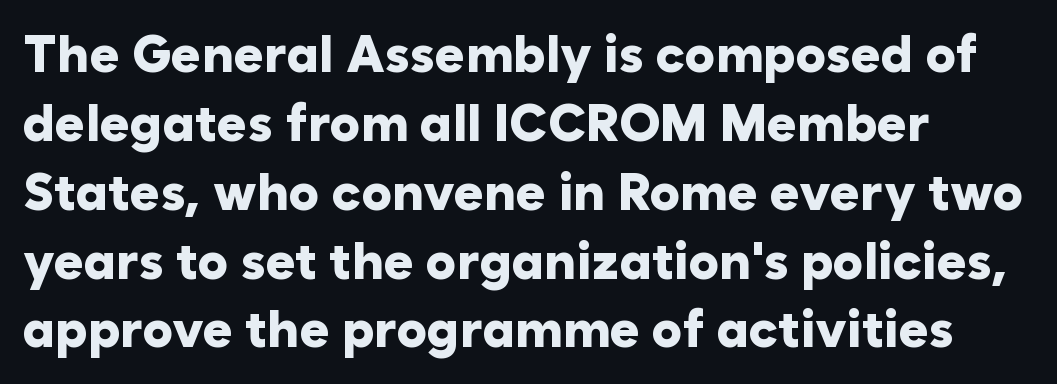
Does the leading feel generous? No, just average. This is roman type, the default non-slanted kind. The strip under each line holds only bare page. You could not count columns in this text — the font is proportionally spaced.
